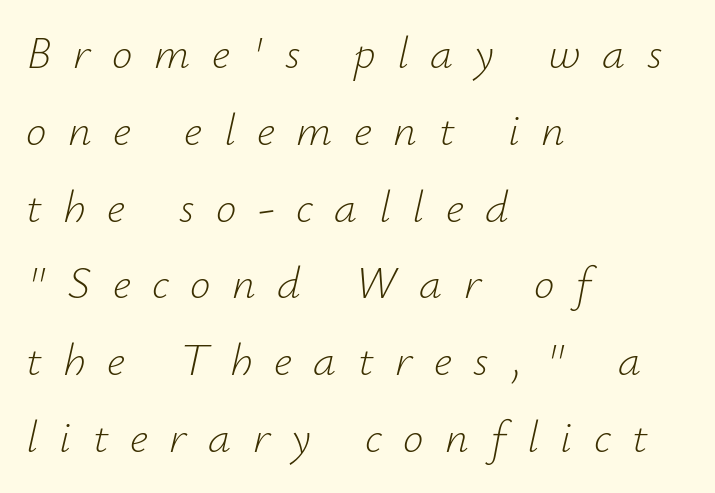
{"italic": "yes", "lean": "right", "slant_degrees": 12, "bold": "no", "weight": "light", "width": "normal", "stroke_contrast": "low", "x_height": "small", "monospaced": "no", "underline": "no", "align": "left", "line_spacing": "normal", "line_spacing_ratio": 1.67, "letter_spacing": "wide", "letter_spacing_em": 0.47, "glyph_px": 46}
